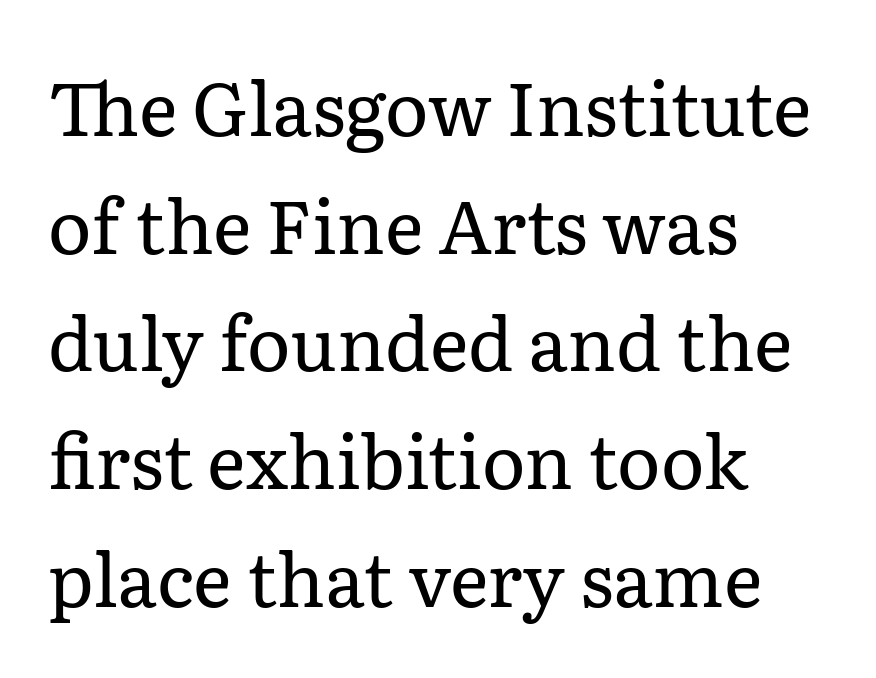
Q: Is the text bold? A: No.
Q: Is the text italic (slanted)? A: No, it is upright.
Q: Is the typeface a serif or a sans-serif typeface? A: Serif.
Q: Is the text underlined? A: No.
Q: How is the paragraph aligned? A: Left-aligned.
Q: Is the spacing between letters normal or unusually wide? A: Normal.
Q: Is the spacing between lines tight, normal or loose? A: Normal.
Q: Width (condensed, normal, or wide)? A: Normal.
Q: Stroke contrast? A: Low.
Q: x-height? A: Medium.
Q: Monospaced? A: No.
